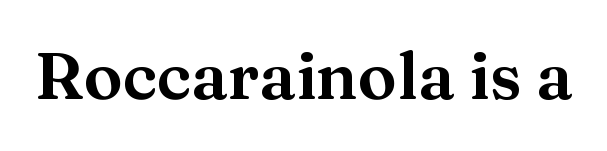
The image shows 65 px wide serif type, upright; set normal letter spacing, not underlined; medium stroke contrast and a medium x-height.
